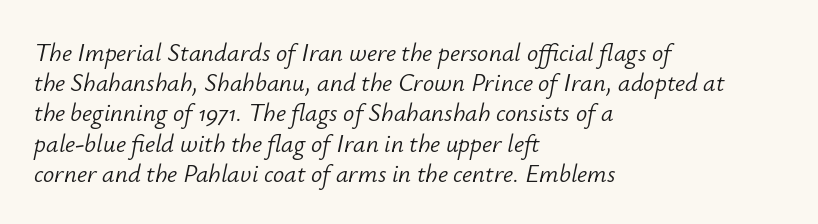
The image shows 25 px text type, italic (leaning right); set left-aligned, line spacing 1.21x, normal letter spacing, not underlined.
